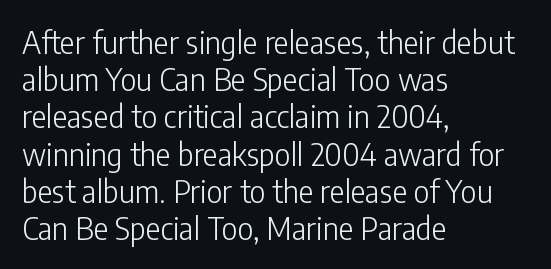
{"serif": "no", "italic": "no", "bold": "no", "weight": "light", "width": "condensed", "stroke_contrast": "low", "x_height": "medium", "monospaced": "no", "underline": "no", "align": "left", "line_spacing_ratio": 1.2, "letter_spacing": "normal", "letter_spacing_em": 0.0, "glyph_px": 31}
